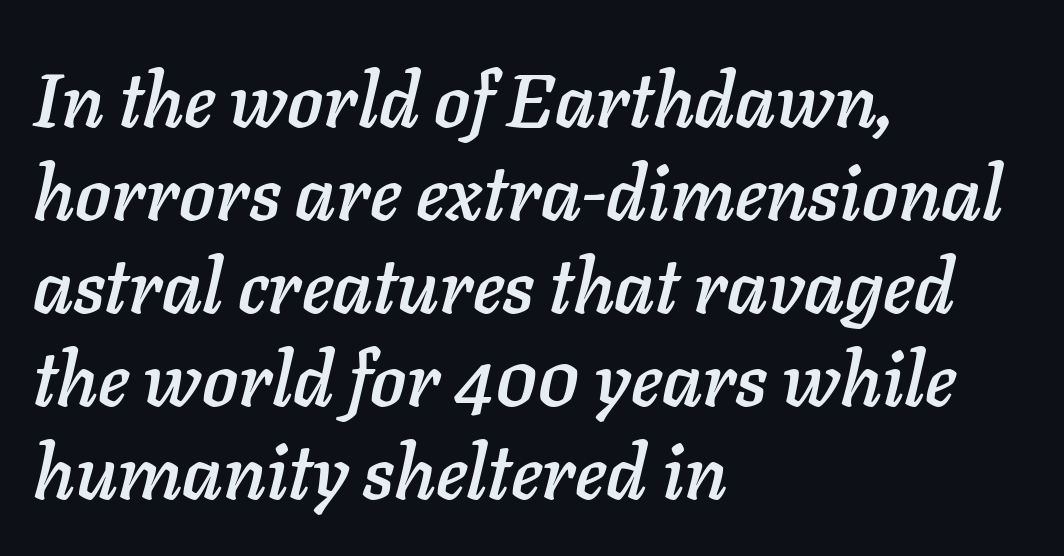
Q: Is the text italic (slanted)? A: Yes, it leans right by about 11 degrees.
Q: Is the text underlined? A: No.
Q: How is the paragraph aligned? A: Left-aligned.
Q: Is the spacing between letters normal or unusually wide? A: Normal.
Q: Width (condensed, normal, or wide)? A: Normal.
Q: Stroke contrast? A: Low.
Q: x-height? A: Medium.
Q: Monospaced? A: No.
